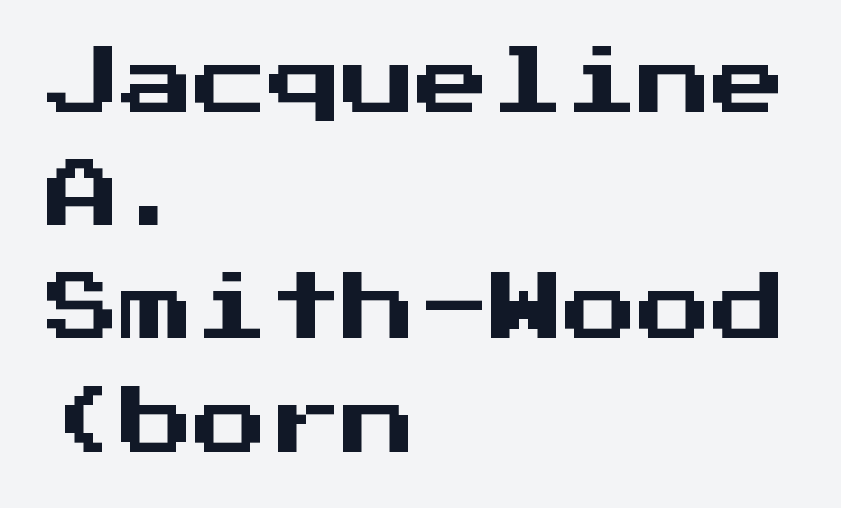
{"serif": "no", "italic": "no", "width": "normal", "stroke_contrast": "medium", "x_height": "medium", "monospaced": "yes", "underline": "no", "align": "left", "line_spacing": "normal", "line_spacing_ratio": 1.53, "letter_spacing": "normal", "letter_spacing_em": 0.0, "glyph_px": 74}
